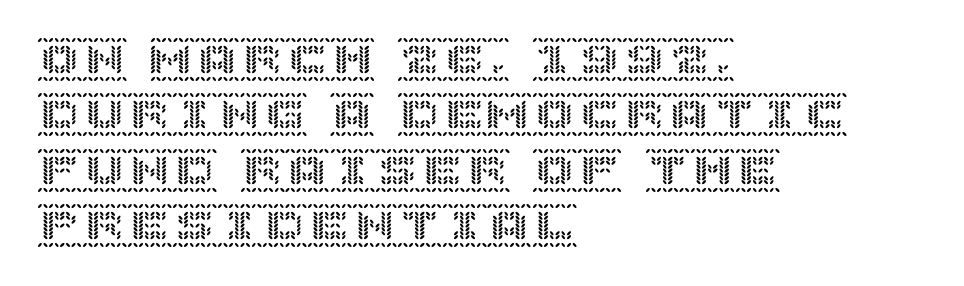
{"italic": "no", "width": "normal", "x_height": "large", "underline": "no", "align": "left", "line_spacing_ratio": 1.23, "letter_spacing": "normal", "letter_spacing_em": 0.0, "glyph_px": 45}
